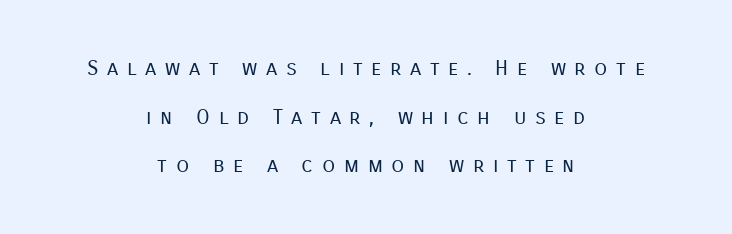
{"italic": "no", "bold": "no", "underline": "no", "align": "center", "line_spacing": "loose", "line_spacing_ratio": 2.32, "letter_spacing": "wide", "letter_spacing_em": 0.41, "glyph_px": 21}
